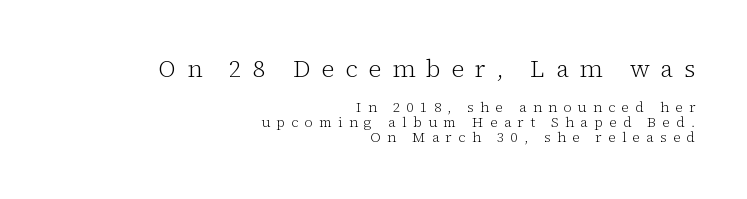
{"italic": "no", "bold": "no", "underline": "no", "align": "right", "line_spacing": "tight", "line_spacing_ratio": 1.07, "letter_spacing": "wide", "letter_spacing_em": 0.45, "larger_block": "first", "size_ratio": 1.71, "glyph_px": 24}
